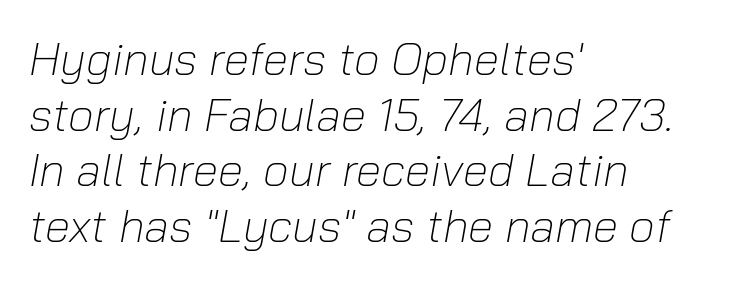
Unbolded letterforms with no extra heft. Line starts are locked; line ends wander. Beneath every word, the page is bare. The face used here is rendered with its standard letterfit. Characters are canted at an angle relative to the baseline's perpendicular.
